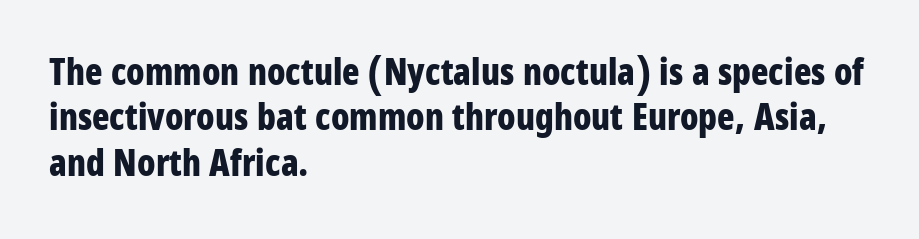
The image shows 36 px bold, condensed sans-serif type, upright; set left-aligned, normal line spacing (1.26x), normal letter spacing, not underlined; low stroke contrast and a large x-height.
